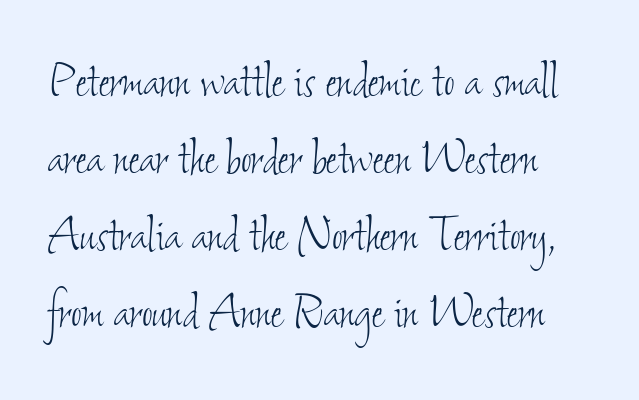
{"bold": "no", "weight": "thin", "width": "condensed", "stroke_contrast": "low", "x_height": "small", "monospaced": "no", "underline": "no", "line_spacing": "normal", "line_spacing_ratio": 1.33, "letter_spacing": "normal", "letter_spacing_em": 0.0, "glyph_px": 58}
